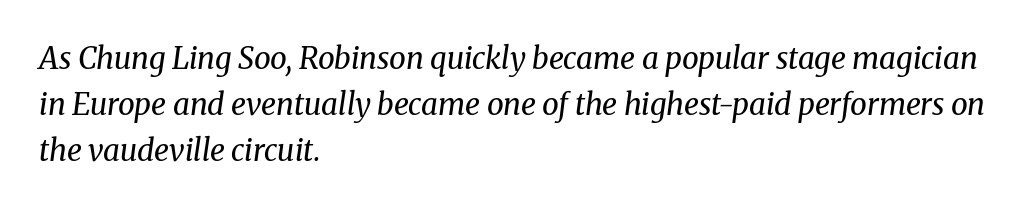
Leading matches the norm, producing a regular column. The letters advance in unequal steps, a hallmark of proportional type. Compared with a centered layout, this one pins lines to the left instead. The cut favours lightness, reaching ordinary text weight at its darkest. The typeface chosen for these lines features serifs. The letters sit at their default tracking, neither squeezed nor spread.
